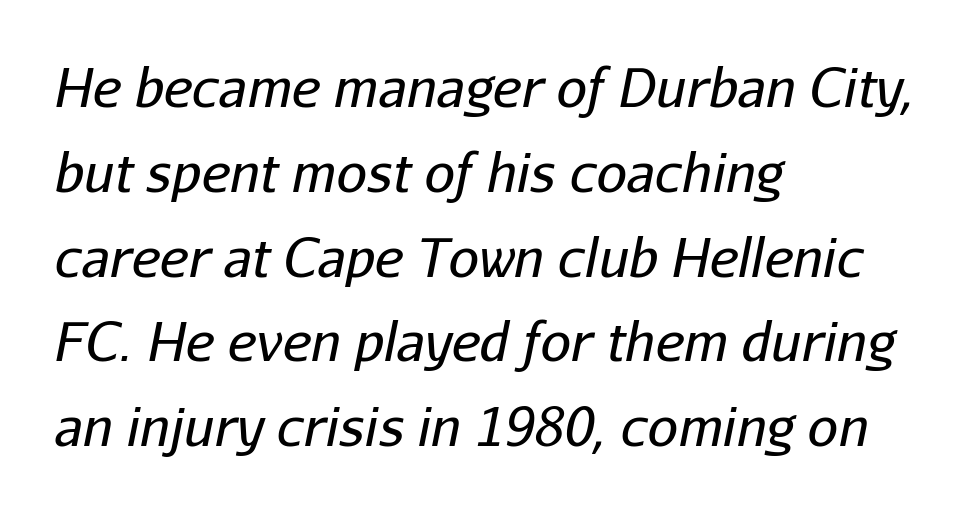
A student would call this left alignment; a typographer would say flush left, rag right. Each letter keeps its own natural width here, so spacing adapts to shape. Weight class: somewhere from thin through regular. Descender tails drop into unmarked territory. Slant detected: the letters are inclined.
